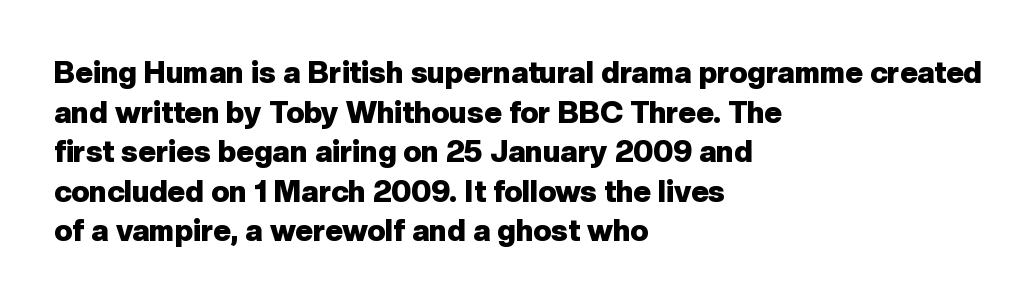
You could not count columns in this text — the font is proportionally spaced. The rendering uses a moderate line-height, typical for paragraphs. These lines carry a lot of weight — the face is fully bold. The words here are not underlined.
